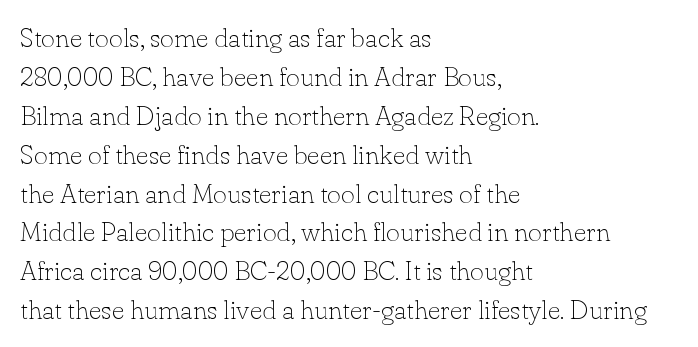
The image shows 27 px text type, upright; set left-aligned, normal line spacing (1.44x), normal letter spacing, not underlined.
